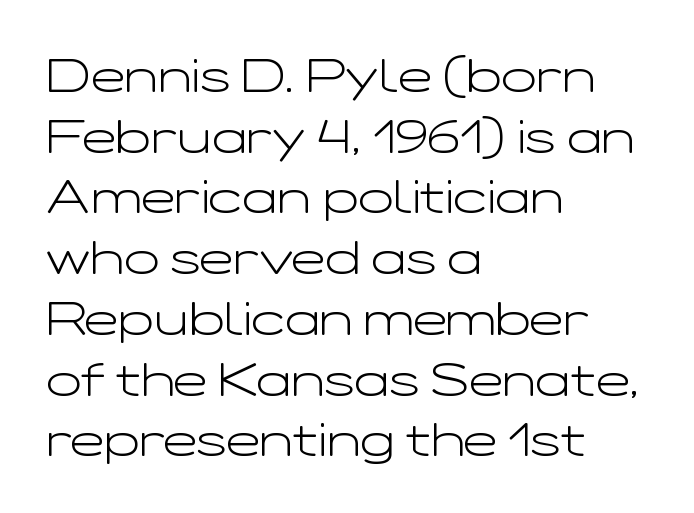
The image shows 46 px light, wide sans-serif type, upright; set left-aligned, normal line spacing (1.32x), normal letter spacing, not underlined; low stroke contrast and a medium x-height.
